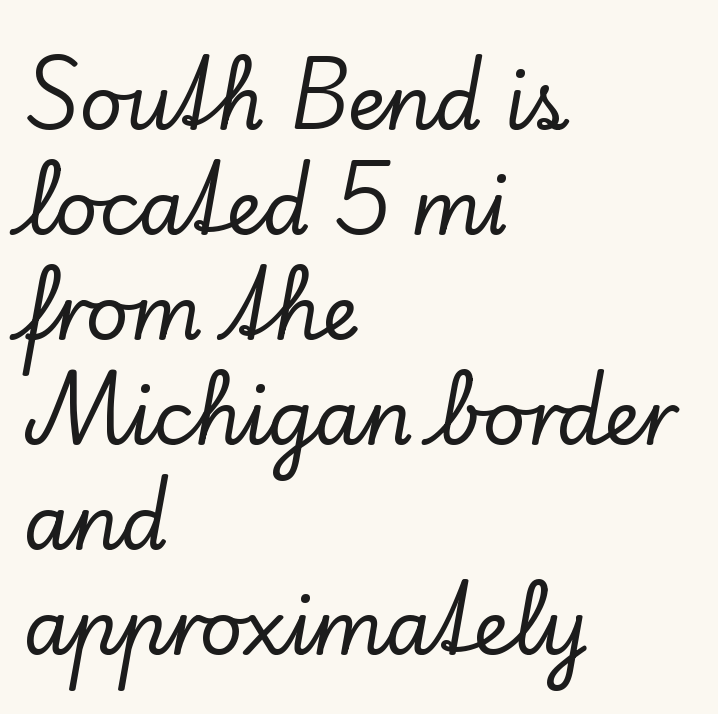
The image shows 75 px serif type; set left-aligned, normal line spacing (1.4x), normal letter spacing, not underlined; low stroke contrast and a small x-height.
